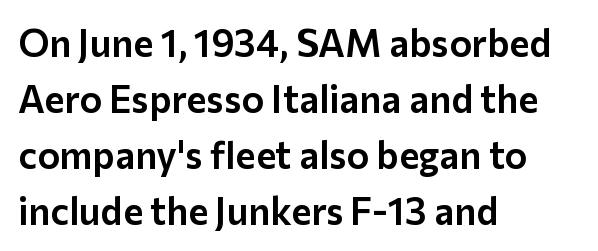
Default kerning and tracking; the words read as compact shapes. The characters display no serif detailing; their extremities are plain. If you drew a line through each stem, it would be perfectly vertical. Clear beneath every line of the passage. Is there much room between lines? A standard amount, neither cramped nor airy. Short and long lines alike share a common starting point at left.
